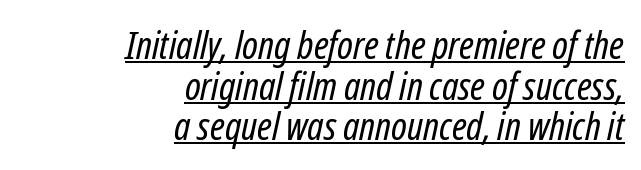
Does the leading feel generous? Not at all — it's pinched. Compared with a flush-left layout, this one pins lines to the opposite, right side. Notice how the stems are inclined rather than vertical — that's the hallmark of italics. Varying glyph widths throughout — classic text-font behaviour.
